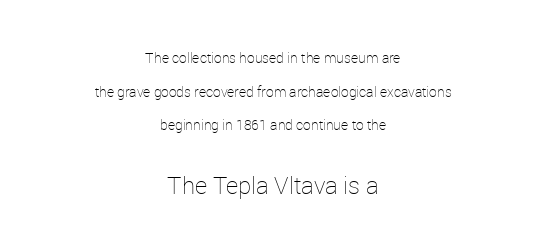
The image shows 24 px text type, upright; set centered, loose line spacing (2.41x), normal letter spacing, not underlined; the second (bottom) block is 1.71x larger.
